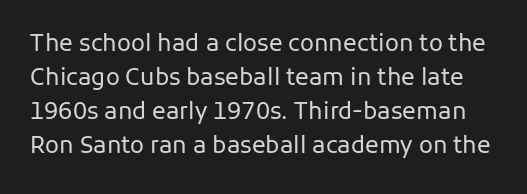
{"italic": "no", "bold": "no", "underline": "no", "line_spacing": "normal", "line_spacing_ratio": 1.48, "letter_spacing": "normal", "letter_spacing_em": 0.0, "glyph_px": 23}
